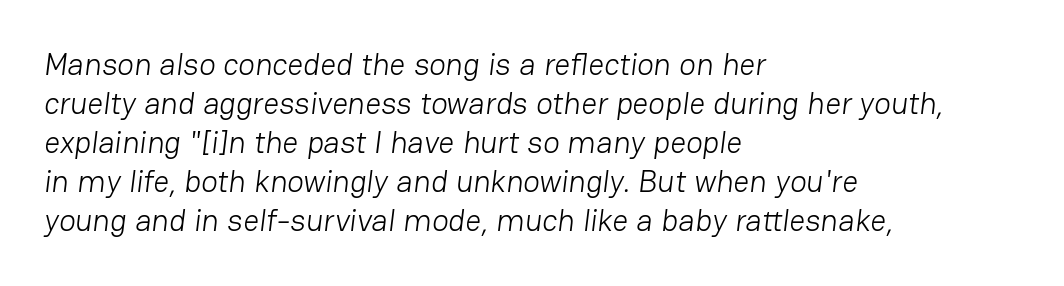
Q: Is the text bold? A: No.
Q: Is the typeface a serif or a sans-serif typeface? A: Sans-serif.
Q: Is the text underlined? A: No.
Q: How is the paragraph aligned? A: Left-aligned.
Q: Is the spacing between letters normal or unusually wide? A: Normal.
Q: Is the spacing between lines tight, normal or loose? A: Normal.
Q: Width (condensed, normal, or wide)? A: Normal.
Q: Stroke contrast? A: Low.
Q: x-height? A: Medium.
Q: Monospaced? A: No.
